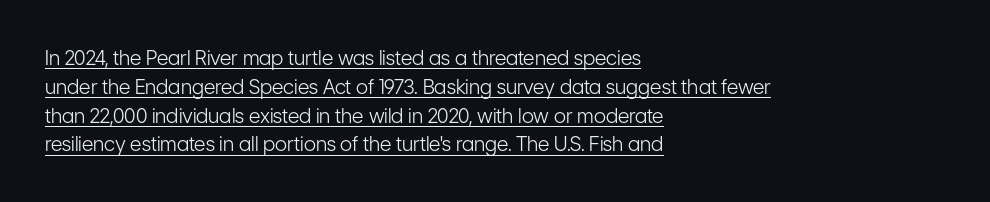
The image shows 20 px text type, upright; set left-aligned, normal line spacing (1.44x), normal letter spacing, underlined.
